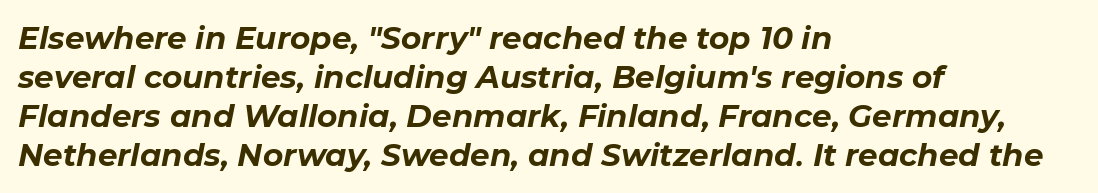
Q: Is the text bold? A: Yes.
Q: Is the text italic (slanted)? A: Yes, it leans right by about 11 degrees.
Q: Is the text underlined? A: No.
Q: How is the paragraph aligned? A: Left-aligned.
Q: Is the spacing between letters normal or unusually wide? A: Normal.
Q: Is the spacing between lines tight, normal or loose? A: Normal.
Q: Width (condensed, normal, or wide)? A: Normal.
Q: Stroke contrast? A: Low.
Q: x-height? A: Medium.
Q: Monospaced? A: No.
